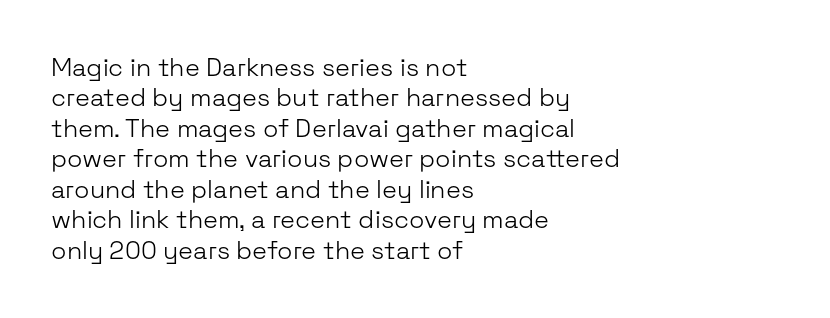
Q: Is the text bold? A: No.
Q: Is the text italic (slanted)? A: No, it is upright.
Q: Is the text underlined? A: No.
Q: How is the paragraph aligned? A: Left-aligned.
Q: Is the spacing between letters normal or unusually wide? A: Normal.
